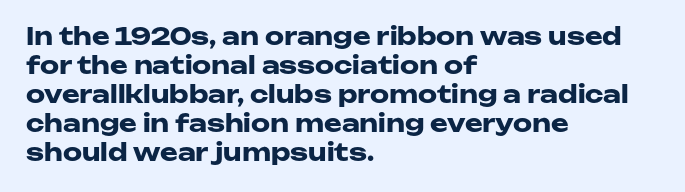
Q: Is the text bold? A: Yes.
Q: Is the text italic (slanted)? A: No, it is upright.
Q: Is the text underlined? A: No.
Q: How is the paragraph aligned? A: Left-aligned.
Q: Is the spacing between letters normal or unusually wide? A: Normal.
